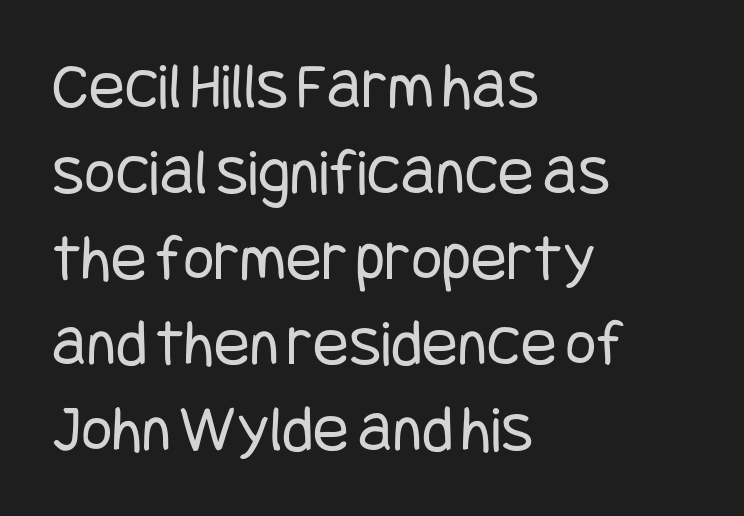
Nothing unusual about the tracking: characters are spaced as the font intends. Normally led — the rows are evenly, conventionally spaced. Just letters on the line, the space beneath them empty. Short and long lines alike share a common starting point at left. These glyphs show unthickened strokes, regular width or finer. This is the regular roman posture of the typeface.
